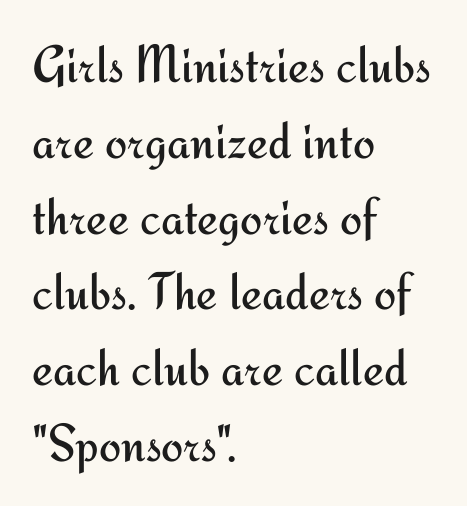
{"serif": "no", "italic": "no", "bold": "no", "weight": "regular", "width": "normal", "stroke_contrast": "medium", "x_height": "small", "monospaced": "no", "underline": "no", "align": "left", "line_spacing": "normal", "line_spacing_ratio": 1.43, "letter_spacing": "normal", "letter_spacing_em": 0.0, "glyph_px": 53}
